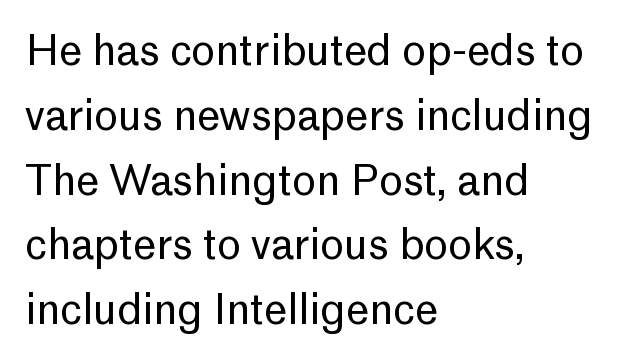
{"serif": "no", "italic": "no", "bold": "no", "weight": "regular", "width": "normal", "stroke_contrast": "low", "x_height": "medium", "monospaced": "no", "underline": "no", "align": "left", "line_spacing": "normal", "line_spacing_ratio": 1.58, "letter_spacing": "normal", "letter_spacing_em": 0.0, "glyph_px": 41}
